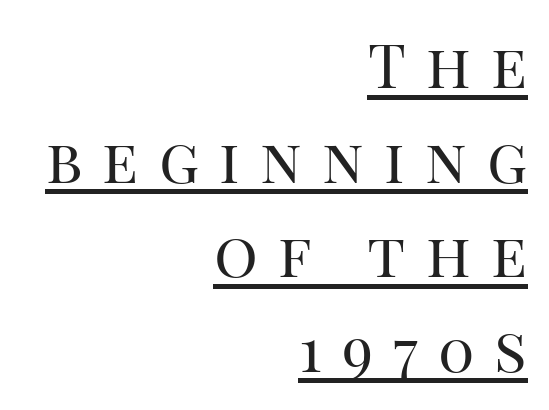
{"serif": "yes", "italic": "no", "bold": "no", "weight": "regular", "width": "normal", "stroke_contrast": "high", "x_height": "large", "monospaced": "no", "underline": "yes", "align": "right", "line_spacing": "normal", "line_spacing_ratio": 1.55, "letter_spacing": "wide", "letter_spacing_em": 0.33, "glyph_px": 61}
